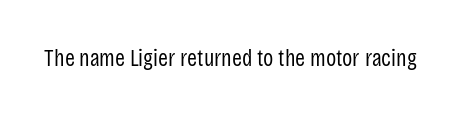
Q: Is the text bold? A: No.
Q: Is the text italic (slanted)? A: No, it is upright.
Q: Is the text underlined? A: No.
Q: Is the spacing between letters normal or unusually wide? A: Normal.
